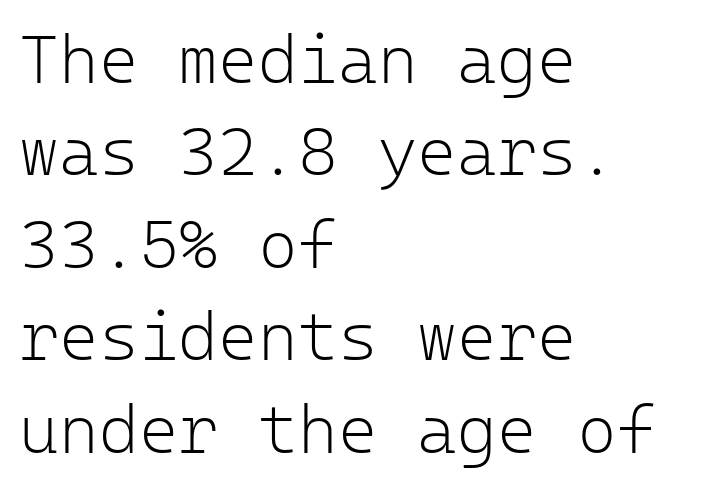
Q: Is the text bold? A: No.
Q: Is the text italic (slanted)? A: No, it is upright.
Q: Is the typeface a serif or a sans-serif typeface? A: Sans-serif.
Q: Is the text underlined? A: No.
Q: How is the paragraph aligned? A: Left-aligned.
Q: Is the spacing between letters normal or unusually wide? A: Normal.
Q: Is the spacing between lines tight, normal or loose? A: Normal.
Q: Width (condensed, normal, or wide)? A: Normal.
Q: Stroke contrast? A: Low.
Q: x-height? A: Medium.
Q: Monospaced? A: Yes.
